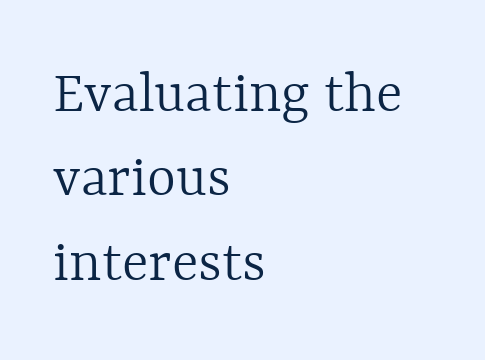
{"italic": "no", "bold": "no", "weight": "light", "width": "normal", "x_height": "medium", "monospaced": "no", "underline": "no", "align": "left", "line_spacing": "normal", "line_spacing_ratio": 1.36, "letter_spacing": "normal", "letter_spacing_em": 0.0, "glyph_px": 62}
